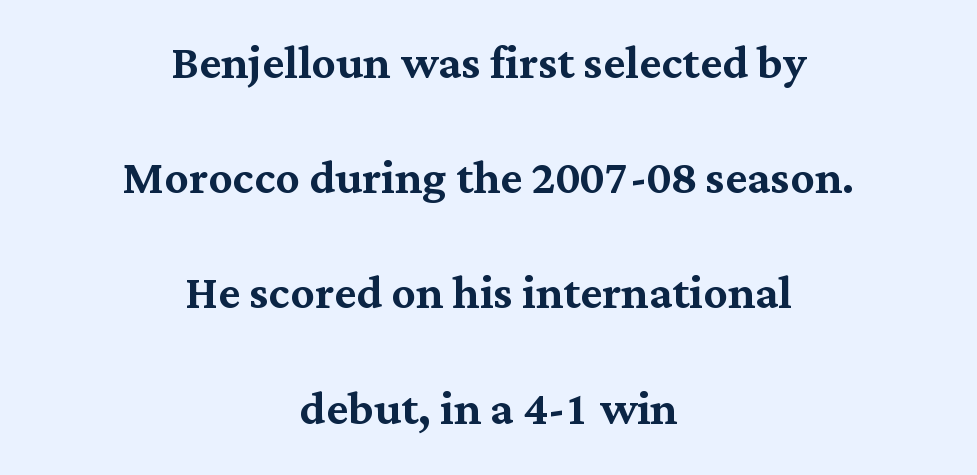
Q: Is the text italic (slanted)? A: No, it is upright.
Q: Is the typeface a serif or a sans-serif typeface? A: Serif.
Q: Is the text underlined? A: No.
Q: How is the paragraph aligned? A: Centered.
Q: Is the spacing between letters normal or unusually wide? A: Normal.
Q: Is the spacing between lines tight, normal or loose? A: Loose.
Q: Width (condensed, normal, or wide)? A: Normal.
Q: Stroke contrast? A: Medium.
Q: x-height? A: Medium.
Q: Monospaced? A: No.
